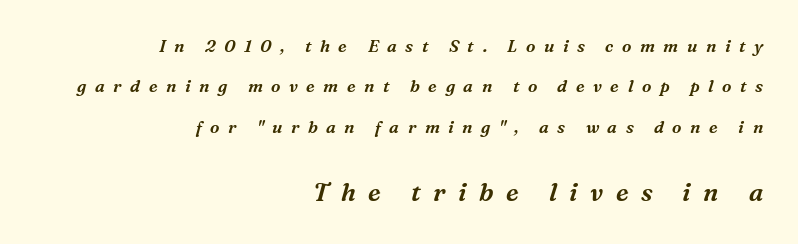
Alignment: flush right. Compared with ordinary roman type, these characters are visibly tilted. If you squint, the bottom block still reads clearly — it's the larger of the two. Does extra space separate the letters? Yes, quite a lot of it.
